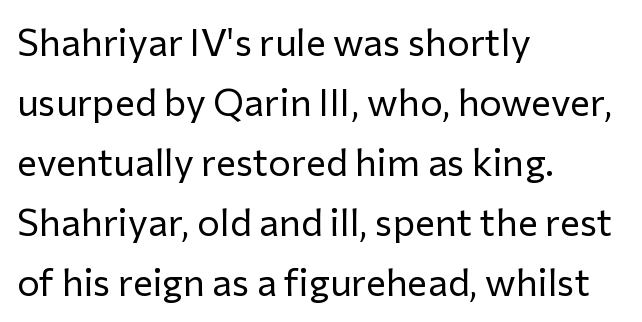
{"serif": "no", "italic": "no", "bold": "no", "weight": "regular", "width": "normal", "stroke_contrast": "low", "x_height": "medium", "monospaced": "no", "underline": "no", "align": "left", "line_spacing": "normal", "line_spacing_ratio": 1.58, "letter_spacing": "normal", "letter_spacing_em": 0.0, "glyph_px": 38}
